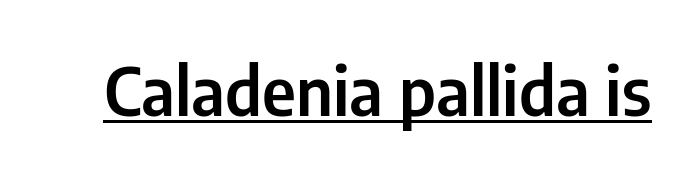
Q: Is the text italic (slanted)? A: No, it is upright.
Q: Is the typeface a serif or a sans-serif typeface? A: Sans-serif.
Q: Is the text underlined? A: Yes.
Q: Is the spacing between letters normal or unusually wide? A: Normal.
Q: Width (condensed, normal, or wide)? A: Condensed.
Q: Stroke contrast? A: Low.
Q: x-height? A: Medium.
Q: Monospaced? A: No.
